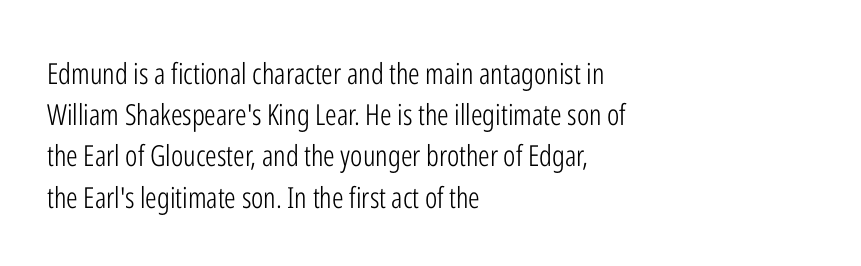
It's the straight-up-and-down kind of type. This sample has the flowing, uneven cadence of proportional lettering. The rendering keeps characters at their native spacing. To sum up the face: it is a sans, with no serifs.
